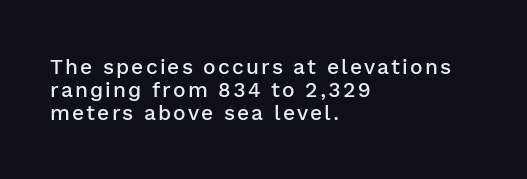
The image shows 21 px text type, upright; set left-aligned, tight line spacing (1.1x), not underlined.
